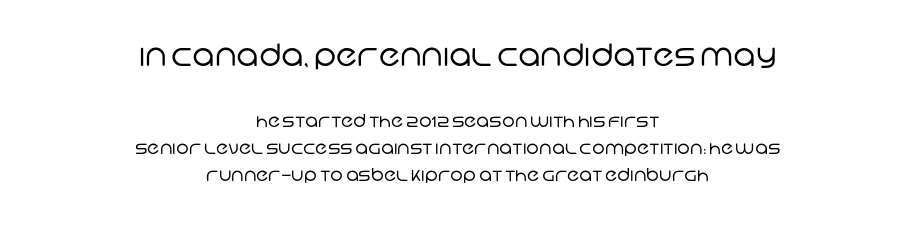
Inter-character spacing is left at the font's built-in metrics. Think of a printed novel: that variable character pitch is what you see here. Centered paragraph, ragged on both sides. Caption: face not bold, strokes unweighted. No feet cap the strokes, marking this as sans-serif type.
